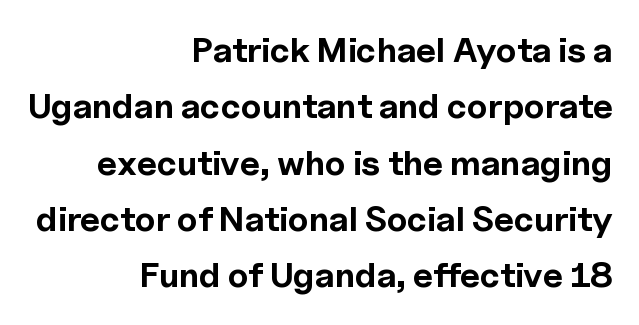
What kind of face is this? One without serifs — a sans. Notice how the stems are strictly vertical — no italics here. The type is set solid horizontally, with unmodified tracking. Stroke thickness is high; the sample reads as a true bold. Rows of type keep a routine distance in the vertical direction.
